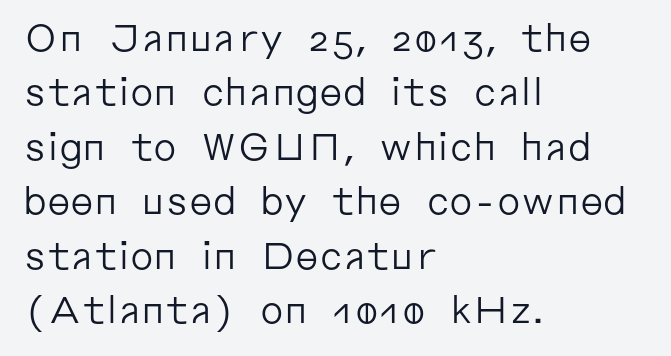
The image shows 37 px regular-weight sans-serif type, upright; set left-aligned, normal line spacing (1.47x), normal letter spacing, not underlined; low stroke contrast and a medium x-height.
